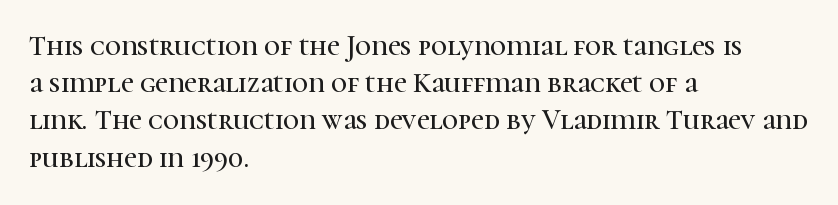
Q: Is the text italic (slanted)? A: No, it is upright.
Q: Is the typeface a serif or a sans-serif typeface? A: Serif.
Q: Is the text underlined? A: No.
Q: How is the paragraph aligned? A: Left-aligned.
Q: Is the spacing between letters normal or unusually wide? A: Normal.
Q: Is the spacing between lines tight, normal or loose? A: Normal.
Q: Width (condensed, normal, or wide)? A: Normal.
Q: Stroke contrast? A: High.
Q: x-height? A: Medium.
Q: Monospaced? A: No.
